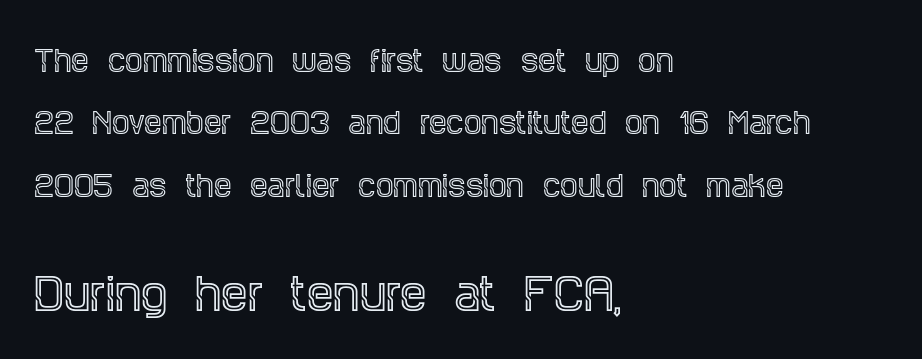
The image shows 42 px condensed serif type, upright; set left-aligned, loose line spacing (2.23x), normal letter spacing, not underlined; the second (bottom) block is 1.5x larger; a large x-height.
